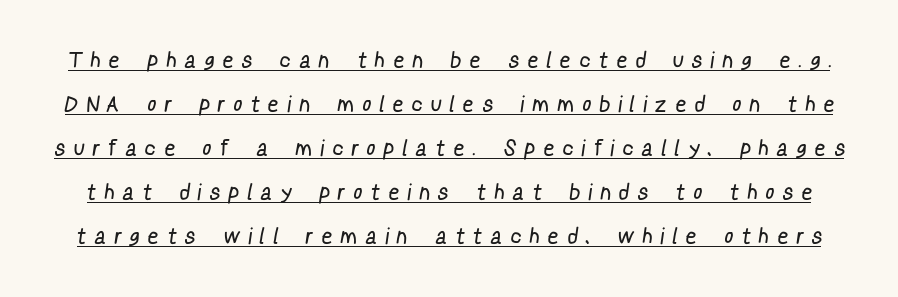
{"bold": "no", "underline": "yes", "line_spacing": "loose", "line_spacing_ratio": 2.0, "letter_spacing": "wide", "letter_spacing_em": 0.48, "glyph_px": 22}
